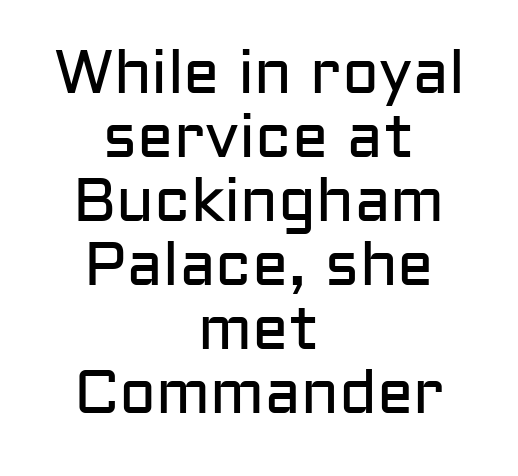
The image shows 61 px regular-weight sans-serif type, upright; set centered, tight line spacing (1.05x), normal letter spacing, not underlined; low stroke contrast and a medium x-height.
